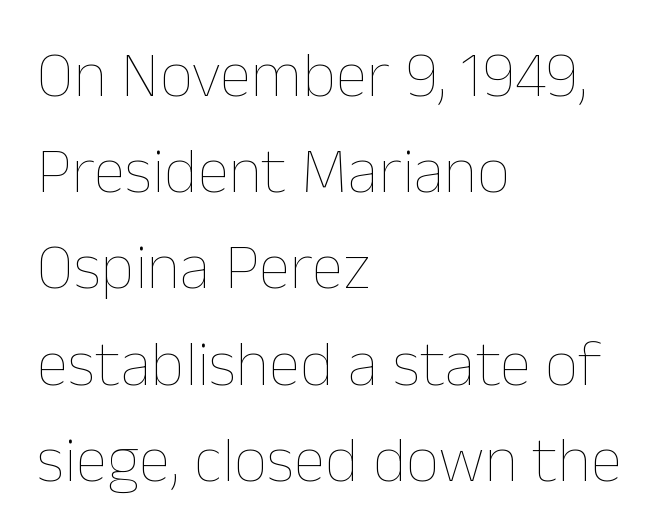
The image shows 65 px thin type, upright; set left-aligned, normal line spacing (1.48x), normal letter spacing, not underlined; low stroke contrast and a medium x-height.
